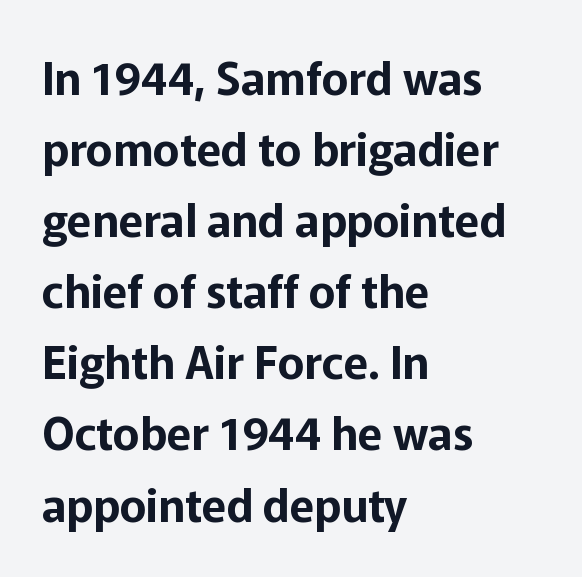
{"serif": "no", "italic": "no", "width": "normal", "stroke_contrast": "low", "x_height": "medium", "monospaced": "no", "underline": "no", "align": "left", "line_spacing": "normal", "line_spacing_ratio": 1.58, "letter_spacing": "normal", "letter_spacing_em": 0.0, "glyph_px": 45}
